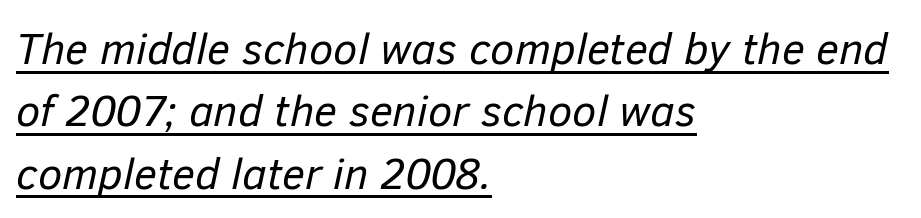
Q: Is the text bold? A: No.
Q: Is the text italic (slanted)? A: Yes, it leans right by about 12 degrees.
Q: Is the text underlined? A: Yes.
Q: How is the paragraph aligned? A: Left-aligned.
Q: Is the spacing between letters normal or unusually wide? A: Normal.
Q: Is the spacing between lines tight, normal or loose? A: Normal.
Q: Width (condensed, normal, or wide)? A: Normal.
Q: Stroke contrast? A: Low.
Q: x-height? A: Medium.
Q: Monospaced? A: No.
